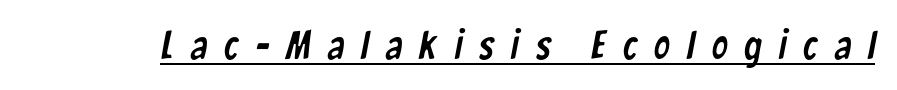
A rule runs beneath these lines of type. I'd call this a sans setting — the letters go barefoot. Spacing verdict: proportional, widths tailored to each character. This rendering widens character spacing well past its baseline value.
